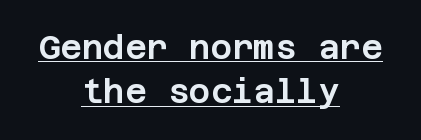
{"serif": "no", "italic": "no", "width": "normal", "stroke_contrast": "low", "x_height": "large", "underline": "yes", "align": "center", "line_spacing": "normal", "line_spacing_ratio": 1.34, "letter_spacing": "normal", "letter_spacing_em": 0.0, "glyph_px": 33}
